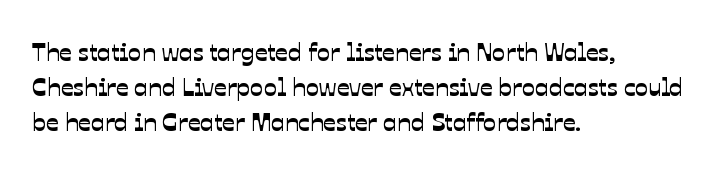
Q: Is the text underlined? A: No.
Q: How is the paragraph aligned? A: Left-aligned.
Q: Is the spacing between letters normal or unusually wide? A: Normal.
Q: Is the spacing between lines tight, normal or loose? A: Normal.
